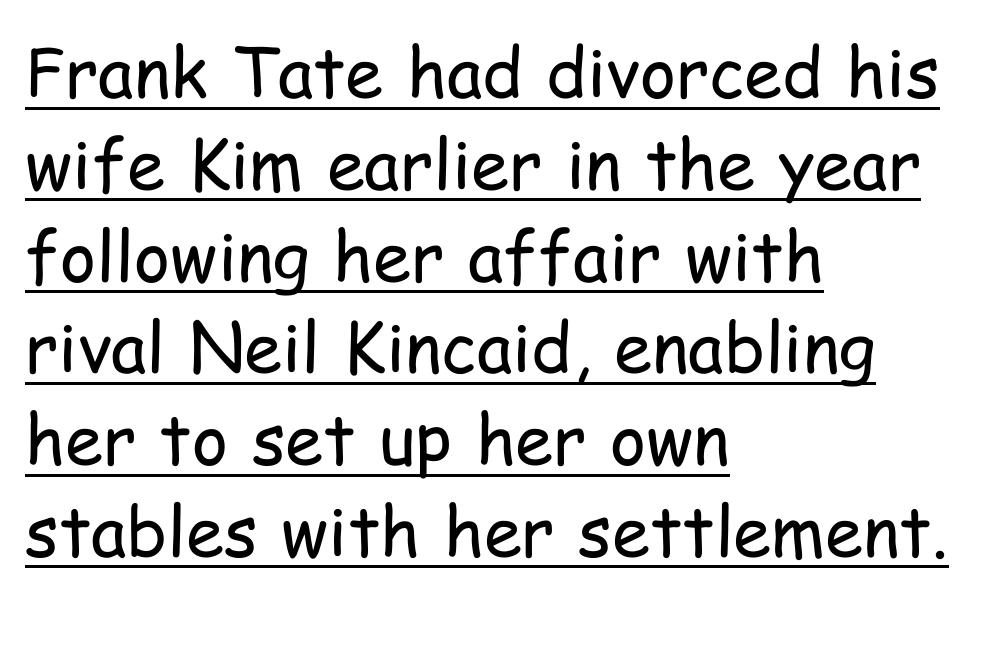
Q: Is the text bold? A: No.
Q: Is the text italic (slanted)? A: No, it is upright.
Q: Is the typeface a serif or a sans-serif typeface? A: Sans-serif.
Q: Is the text underlined? A: Yes.
Q: How is the paragraph aligned? A: Left-aligned.
Q: Is the spacing between letters normal or unusually wide? A: Normal.
Q: Is the spacing between lines tight, normal or loose? A: Normal.
Q: Width (condensed, normal, or wide)? A: Condensed.
Q: Stroke contrast? A: Low.
Q: x-height? A: Medium.
Q: Monospaced? A: No.
